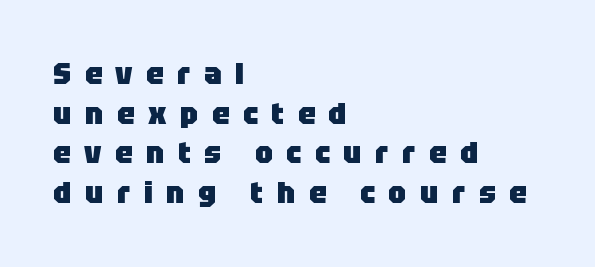
Q: Is the text bold? A: Yes.
Q: Is the text italic (slanted)? A: No, it is upright.
Q: Is the typeface a serif or a sans-serif typeface? A: Sans-serif.
Q: Is the text underlined? A: No.
Q: How is the paragraph aligned? A: Left-aligned.
Q: Is the spacing between letters normal or unusually wide? A: Unusually wide.
Q: Is the spacing between lines tight, normal or loose? A: Normal.
Q: Width (condensed, normal, or wide)? A: Normal.
Q: Stroke contrast? A: Low.
Q: x-height? A: Large.
Q: Monospaced? A: No.
